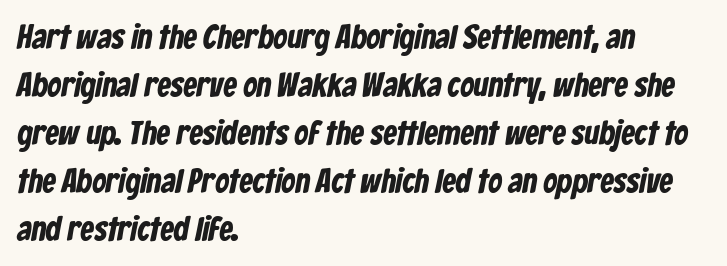
The image shows 34 px condensed sans-serif type; set left-aligned, normal line spacing (1.41x), normal letter spacing, not underlined; low stroke contrast and a medium x-height.
